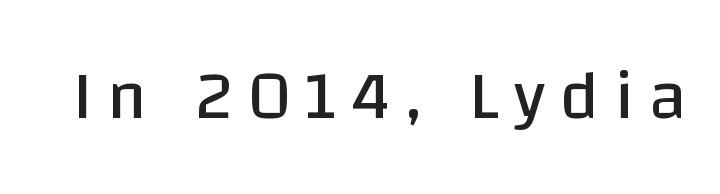
Q: Is the text bold? A: No.
Q: Is the text italic (slanted)? A: No, it is upright.
Q: Is the typeface a serif or a sans-serif typeface? A: Sans-serif.
Q: Is the text underlined? A: No.
Q: Is the spacing between letters normal or unusually wide? A: Unusually wide.
Q: Width (condensed, normal, or wide)? A: Normal.
Q: Stroke contrast? A: Low.
Q: x-height? A: Large.
Q: Monospaced? A: No.
